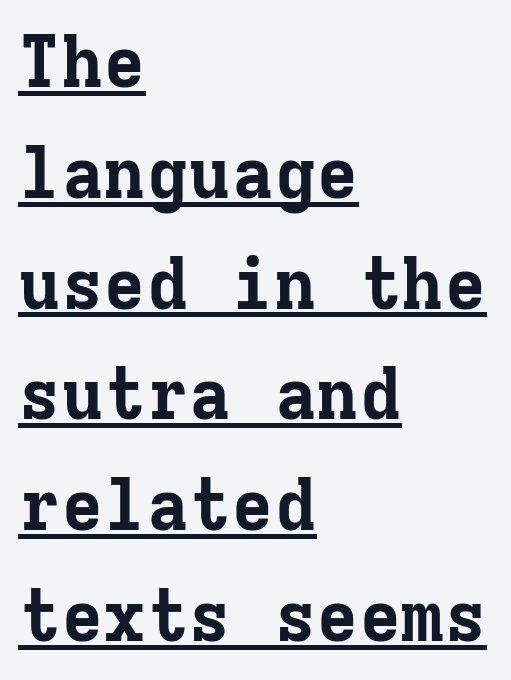
{"serif": "yes", "italic": "no", "bold": "yes", "weight": "bold", "width": "normal", "stroke_contrast": "low", "x_height": "medium", "monospaced": "yes", "underline": "yes", "align": "left", "line_spacing": "normal", "line_spacing_ratio": 1.56, "letter_spacing": "normal", "letter_spacing_em": 0.0, "glyph_px": 71}
